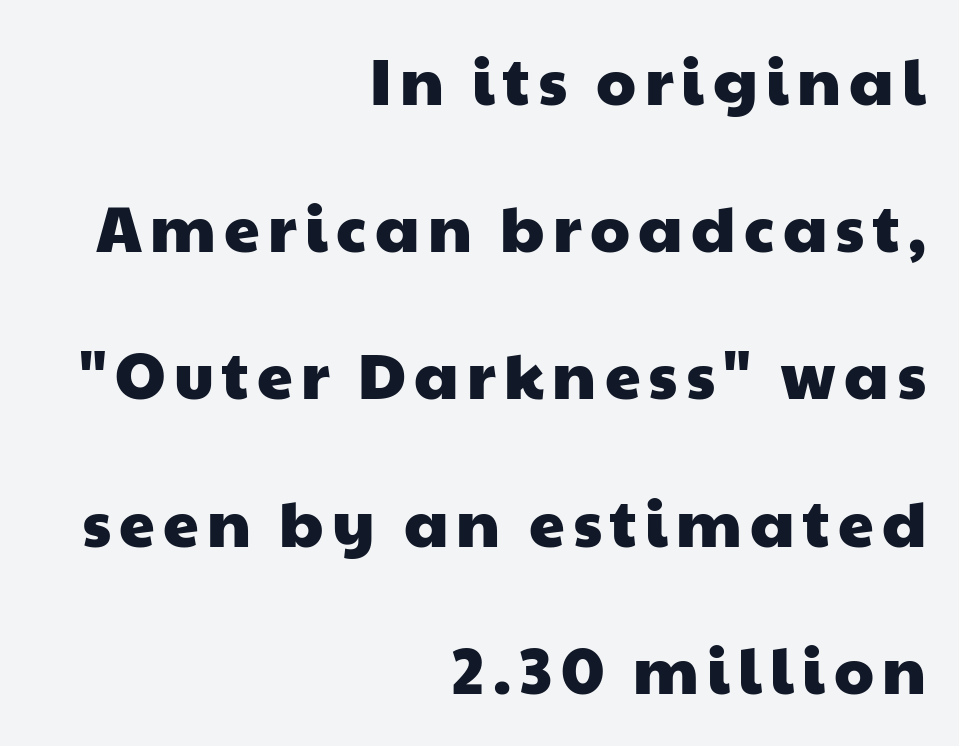
Q: Is the typeface a serif or a sans-serif typeface? A: Sans-serif.
Q: Is the text underlined? A: No.
Q: How is the paragraph aligned? A: Right-aligned.
Q: Is the spacing between lines tight, normal or loose? A: Loose.
Q: Width (condensed, normal, or wide)? A: Wide.
Q: Stroke contrast? A: Low.
Q: x-height? A: Medium.
Q: Monospaced? A: No.
